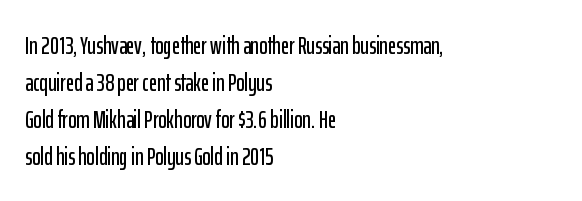
The image shows 25 px text type, upright; set left-aligned, normal line spacing (1.48x), normal letter spacing, not underlined.
